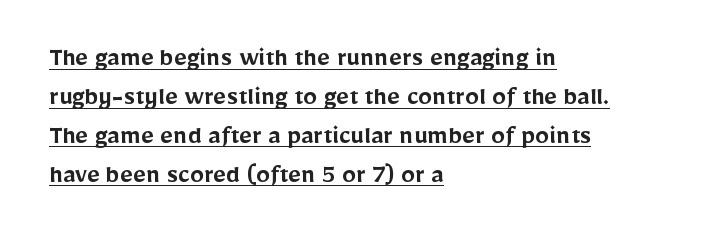
{"serif": "no", "italic": "no", "bold": "semi", "weight": "semibold", "width": "normal", "stroke_contrast": "low", "x_height": "medium", "monospaced": "no", "underline": "yes", "align": "left", "line_spacing": "normal", "line_spacing_ratio": 1.39, "letter_spacing": "normal", "letter_spacing_em": 0.0, "glyph_px": 28}
